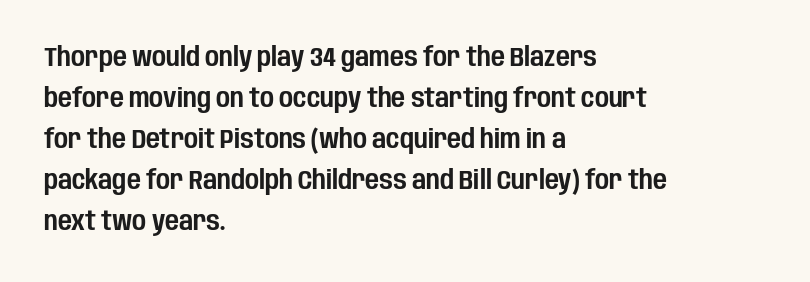
Underlining? Definitely not there. The passage shown stacks its lines at a standard gap. Tall strokes in this sample are plumb rather than angled. Is the block centered? No — it sits flush against the left margin.
